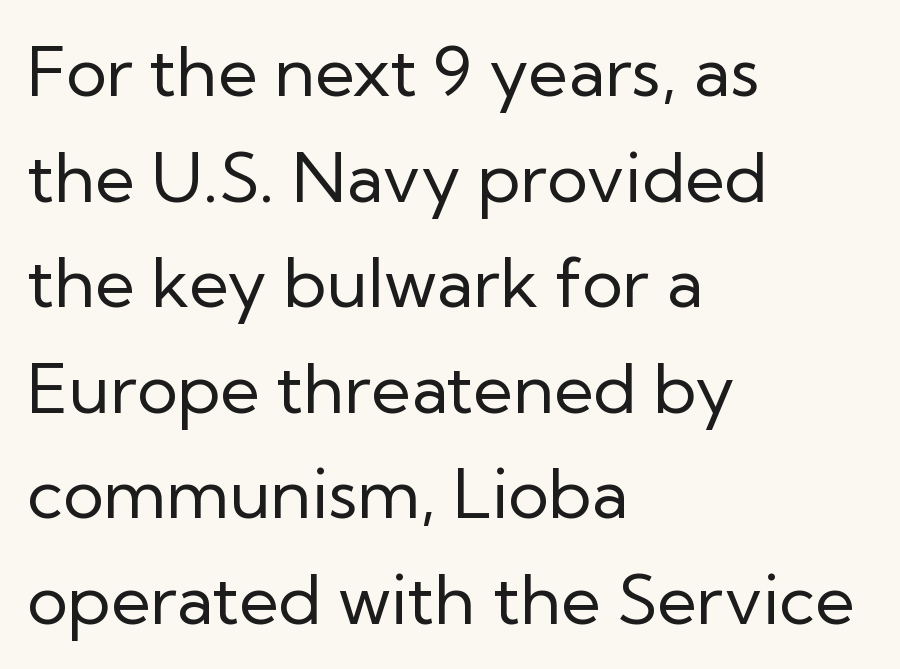
{"serif": "no", "italic": "no", "bold": "no", "weight": "regular", "width": "normal", "stroke_contrast": "low", "x_height": "medium", "monospaced": "no", "underline": "no", "align": "left", "line_spacing": "normal", "line_spacing_ratio": 1.53, "letter_spacing": "normal", "letter_spacing_em": 0.0, "glyph_px": 69}
